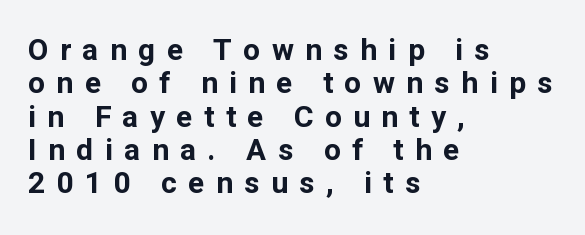
Honestly, the letter spacing is so wide it's the main thing you notice. This sample uses a sans-serif face. The font's upright variant was chosen for this text. Here the designer chose a conventional face with non-uniform glyph widths. A typesetter would call this leading minimal, almost set solid.
